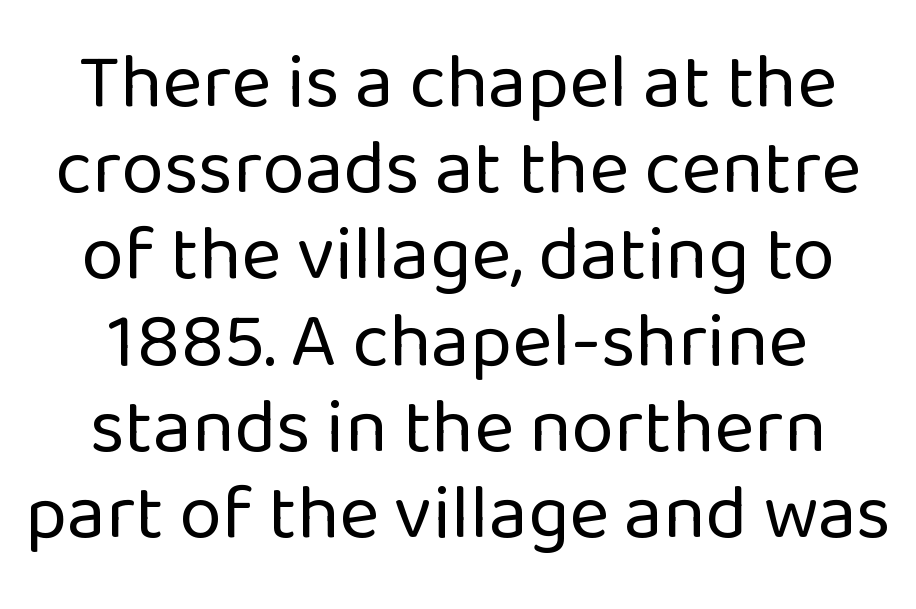
The characters display no serif detailing; their extremities are plain. There is no visible air inserted between adjacent glyphs. Regarding leading, the lines here are crowded together. Clear beneath every line of the passage. Leftover space on each line is divided equally before and after the words. Is this a fixed-width face? No — the glyphs have proportional, varying widths.
